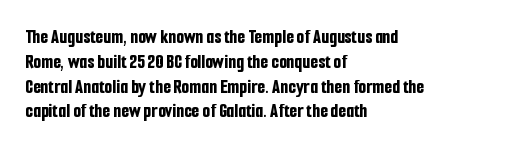
The image shows 20 px bold type, upright; set left-aligned, line spacing 1.24x, normal letter spacing, not underlined.
